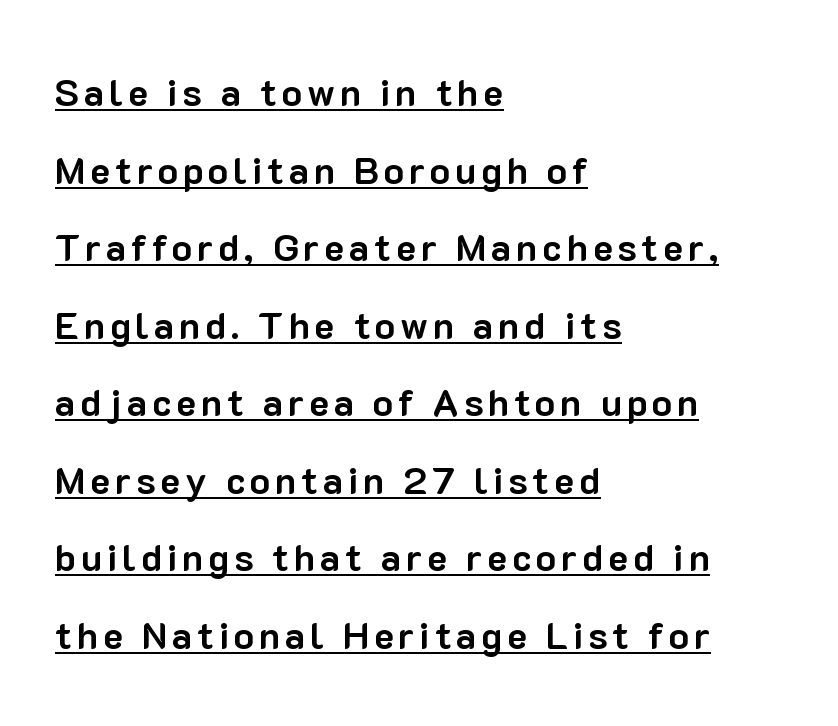
Q: Is the text bold? A: Yes.
Q: Is the text italic (slanted)? A: No, it is upright.
Q: Is the typeface a serif or a sans-serif typeface? A: Sans-serif.
Q: Is the text underlined? A: Yes.
Q: How is the paragraph aligned? A: Left-aligned.
Q: Is the spacing between lines tight, normal or loose? A: Loose.
Q: Width (condensed, normal, or wide)? A: Normal.
Q: Stroke contrast? A: Low.
Q: x-height? A: Medium.
Q: Monospaced? A: No.
